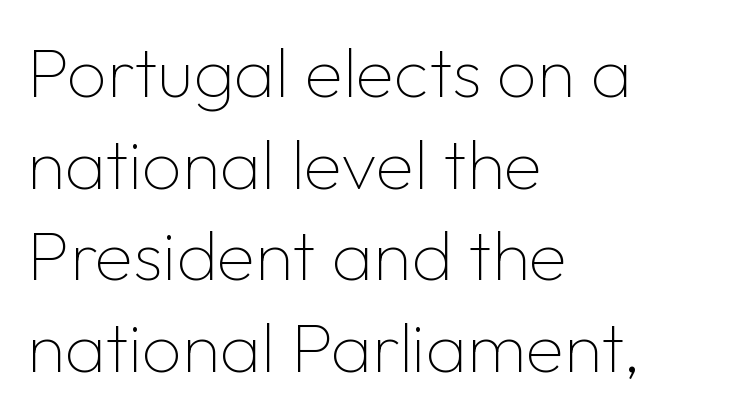
Q: Is the text bold? A: No.
Q: Is the text italic (slanted)? A: No, it is upright.
Q: Is the typeface a serif or a sans-serif typeface? A: Sans-serif.
Q: Is the text underlined? A: No.
Q: How is the paragraph aligned? A: Left-aligned.
Q: Is the spacing between letters normal or unusually wide? A: Normal.
Q: Is the spacing between lines tight, normal or loose? A: Normal.
Q: Width (condensed, normal, or wide)? A: Normal.
Q: Stroke contrast? A: Low.
Q: x-height? A: Medium.
Q: Monospaced? A: No.
